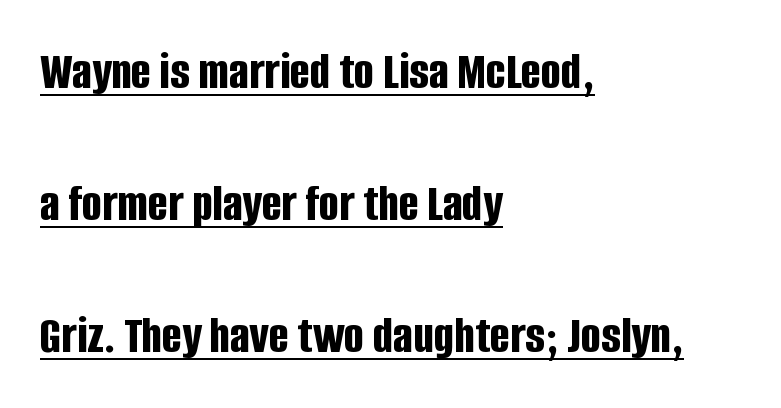
Q: Is the text bold? A: Yes.
Q: Is the text italic (slanted)? A: No, it is upright.
Q: Is the typeface a serif or a sans-serif typeface? A: Sans-serif.
Q: Is the text underlined? A: Yes.
Q: How is the paragraph aligned? A: Left-aligned.
Q: Is the spacing between letters normal or unusually wide? A: Normal.
Q: Is the spacing between lines tight, normal or loose? A: Loose.
Q: Width (condensed, normal, or wide)? A: Condensed.
Q: Stroke contrast? A: Low.
Q: x-height? A: Large.
Q: Monospaced? A: No.
